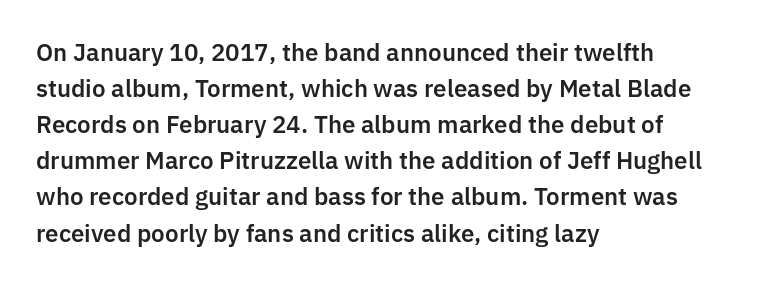
The image shows 23 px text type, upright; set left-aligned, normal line spacing (1.57x), normal letter spacing, not underlined.
